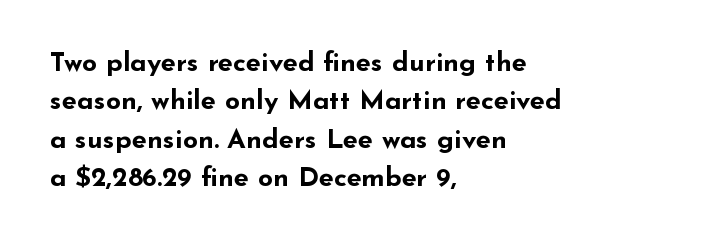
{"italic": "no", "bold": "yes", "underline": "no", "align": "left", "line_spacing": "normal", "line_spacing_ratio": 1.42, "letter_spacing": "normal", "letter_spacing_em": 0.0, "glyph_px": 27}
